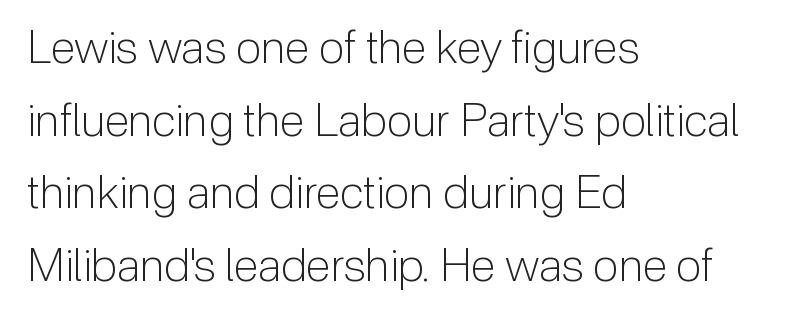
Q: Is the text bold? A: No.
Q: Is the text italic (slanted)? A: No, it is upright.
Q: Is the typeface a serif or a sans-serif typeface? A: Sans-serif.
Q: Is the text underlined? A: No.
Q: How is the paragraph aligned? A: Left-aligned.
Q: Is the spacing between letters normal or unusually wide? A: Normal.
Q: Is the spacing between lines tight, normal or loose? A: Normal.
Q: Width (condensed, normal, or wide)? A: Normal.
Q: Stroke contrast? A: Low.
Q: x-height? A: Medium.
Q: Monospaced? A: No.
